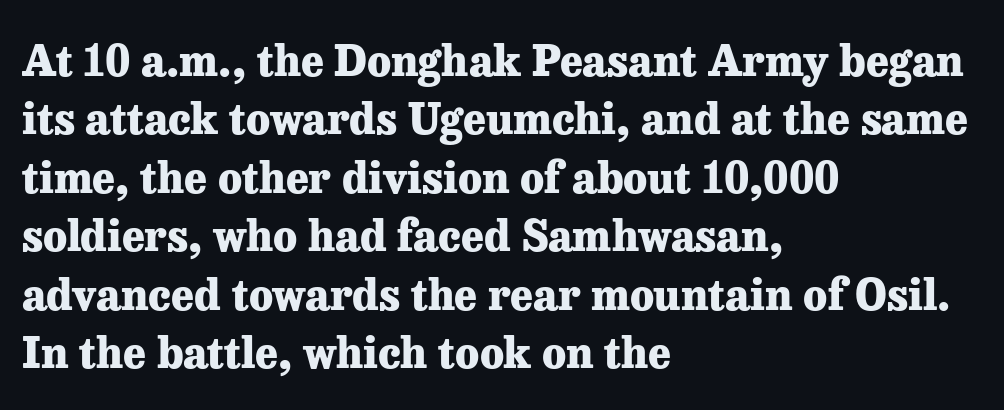
Q: Is the text bold? A: Yes.
Q: Is the text italic (slanted)? A: No, it is upright.
Q: Is the typeface a serif or a sans-serif typeface? A: Serif.
Q: Is the text underlined? A: No.
Q: How is the paragraph aligned? A: Left-aligned.
Q: Is the spacing between letters normal or unusually wide? A: Normal.
Q: Is the spacing between lines tight, normal or loose? A: Normal.
Q: Width (condensed, normal, or wide)? A: Normal.
Q: Stroke contrast? A: Low.
Q: x-height? A: Medium.
Q: Monospaced? A: No.
